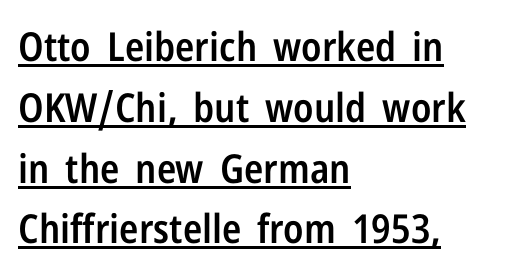
{"serif": "no", "italic": "no", "bold": "semi", "weight": "semibold", "width": "condensed", "stroke_contrast": "low", "x_height": "medium", "monospaced": "no", "underline": "yes", "align": "left", "line_spacing": "normal", "line_spacing_ratio": 1.52, "letter_spacing": "normal", "letter_spacing_em": 0.0, "glyph_px": 40}
